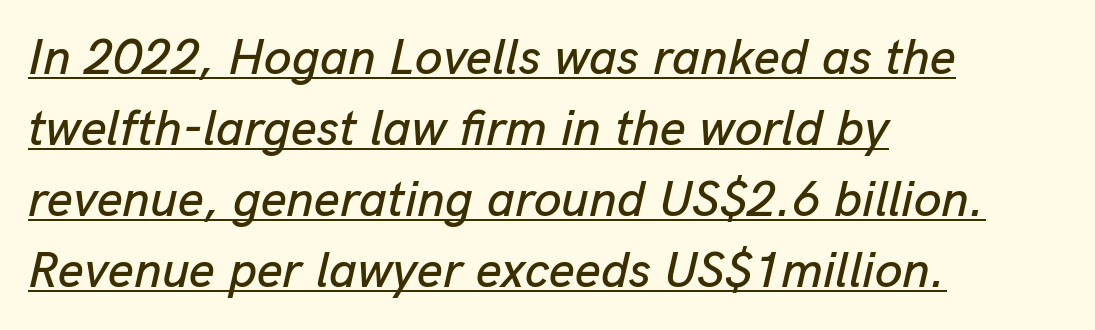
{"italic": "yes", "lean": "right", "slant_degrees": 13, "width": "normal", "stroke_contrast": "low", "x_height": "medium", "monospaced": "no", "underline": "yes", "align": "left", "line_spacing": "normal", "line_spacing_ratio": 1.42, "letter_spacing": "normal", "letter_spacing_em": 0.0, "glyph_px": 50}
